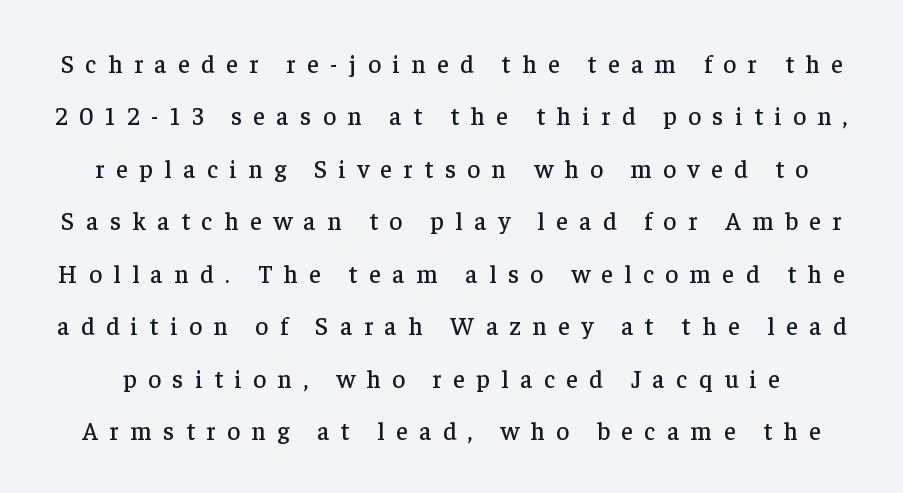
The space between consecutive lines is lavish. The face used here is rendered with a markedly widened letterfit. A roman cut, with each character standing at attention. The baseline area is clear.
